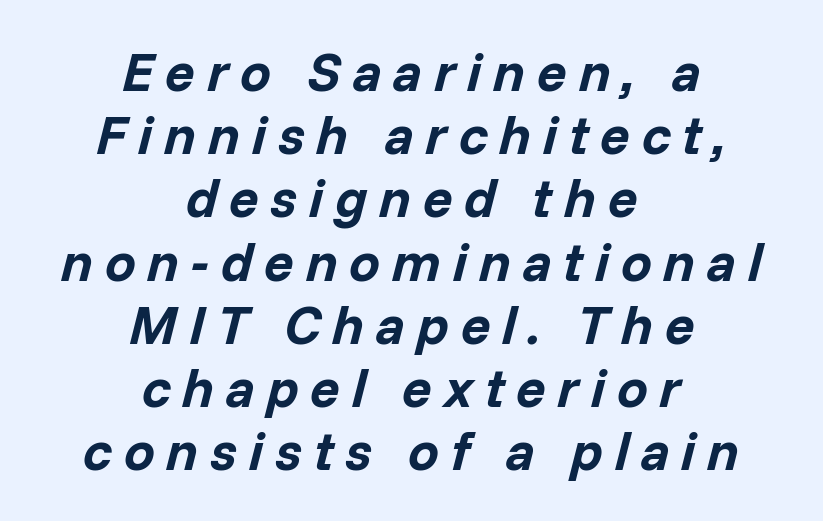
Is the type slanted? Yes — the strokes lean at a clear angle. Proportional: the letters do not fall into vertical columns. The rendering inserts visible extra space after every character. Quick note: underline off.
